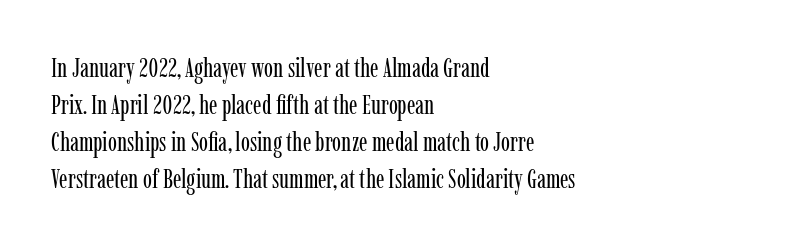
The image shows 27 px text type, upright; set left-aligned, normal line spacing (1.37x), normal letter spacing, not underlined.
